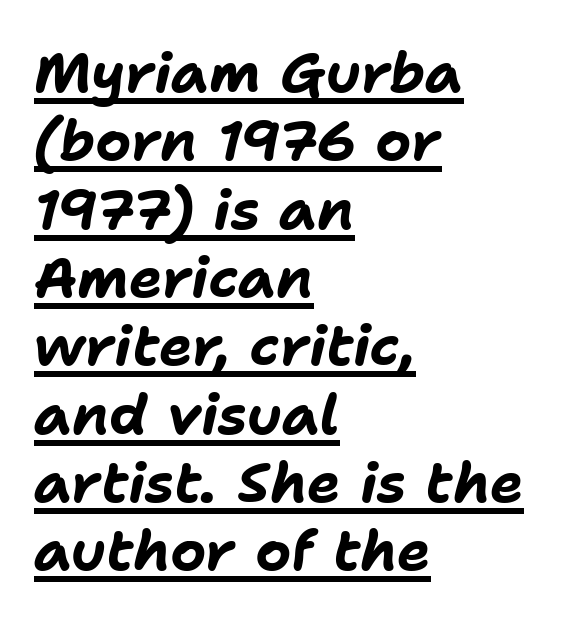
Is the block centered? No — it sits flush against the left margin. Honestly, the underline is the first thing you notice here. Observe the ordinary spacing: letters are neighbours, not strangers. The letters advance in unequal steps, a hallmark of proportional type.
